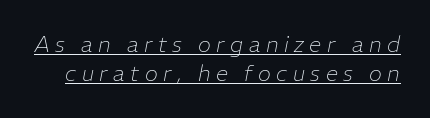
Summary of weight: not heavy and not bold. A normal amount of white space separates one row of letters from the next. Between one letter and the next there's a generous, obvious gap. In terms of posture, this sample is oblique. Looks like someone drew a line under every word here.
